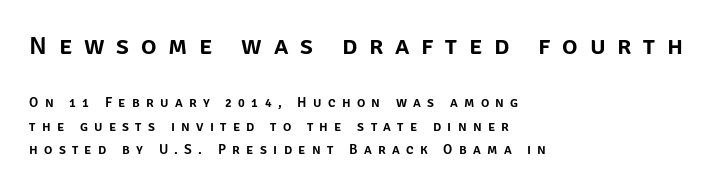
Q: Is the text italic (slanted)? A: No, it is upright.
Q: Is the text underlined? A: No.
Q: How is the paragraph aligned? A: Left-aligned.
Q: Is the spacing between letters normal or unusually wide? A: Unusually wide.
Q: Is the spacing between lines tight, normal or loose? A: Normal.
Q: Which block of text is set in a larger size, the first (top) or the second (bottom)? A: The first (top) one.
